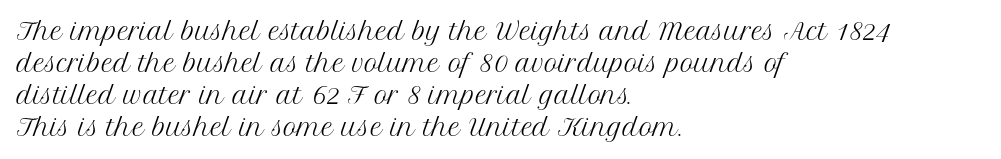
Caption: standard tracking, unaltered. Does the leading feel generous? No, just average. The lines are quadded left. Check the space under the baseline: it is left empty.
